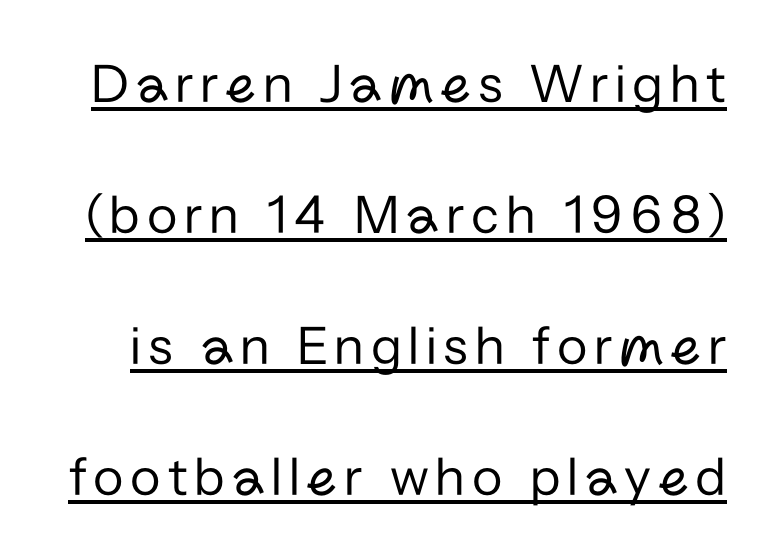
The image shows 56 px regular-weight sans-serif type, upright; set loose line spacing (2.34x), underlined; low stroke contrast and a medium x-height.
